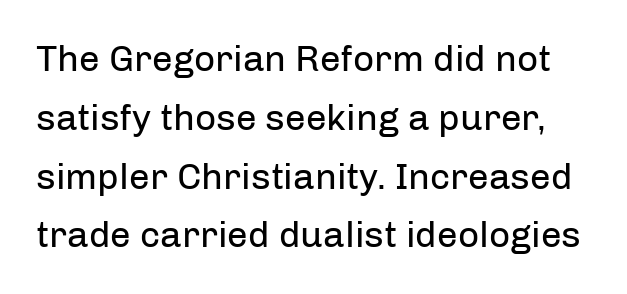
{"serif": "no", "italic": "no", "bold": "no", "weight": "regular", "width": "normal", "stroke_contrast": "low", "x_height": "medium", "monospaced": "no", "underline": "no", "line_spacing": "normal", "line_spacing_ratio": 1.59, "letter_spacing": "normal", "letter_spacing_em": 0.0, "glyph_px": 37}
